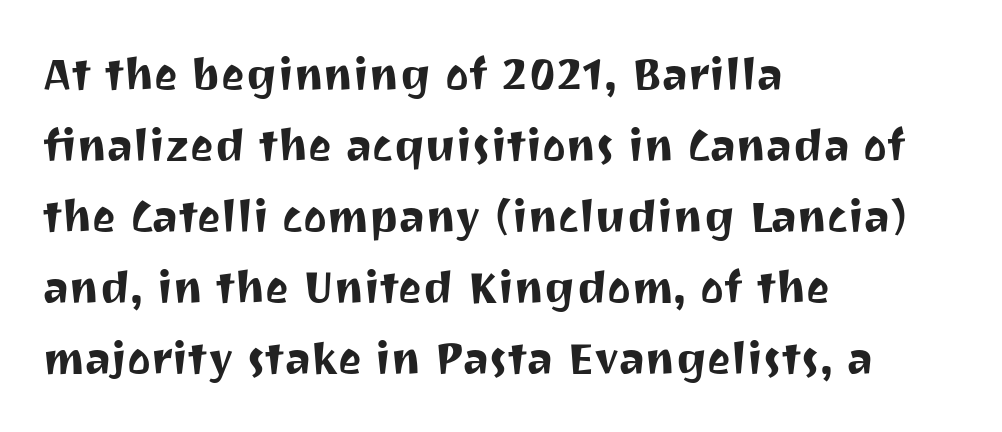
Q: Is the text italic (slanted)? A: No, it is upright.
Q: Is the typeface a serif or a sans-serif typeface? A: Sans-serif.
Q: Is the text underlined? A: No.
Q: How is the paragraph aligned? A: Left-aligned.
Q: Is the spacing between letters normal or unusually wide? A: Normal.
Q: Is the spacing between lines tight, normal or loose? A: Normal.
Q: Width (condensed, normal, or wide)? A: Normal.
Q: Stroke contrast? A: Medium.
Q: x-height? A: Medium.
Q: Monospaced? A: No.
